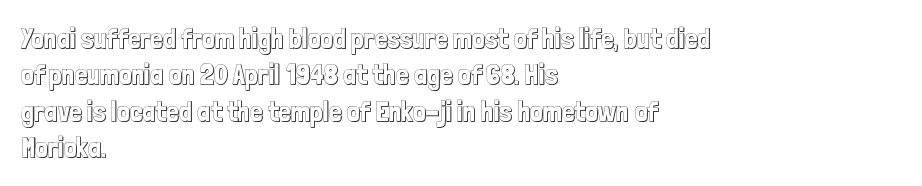
Q: Is the text italic (slanted)? A: No, it is upright.
Q: Is the text underlined? A: No.
Q: How is the paragraph aligned? A: Left-aligned.
Q: Is the spacing between letters normal or unusually wide? A: Normal.
Q: Is the spacing between lines tight, normal or loose? A: Normal.
Q: Width (condensed, normal, or wide)? A: Condensed.
Q: x-height? A: Medium.
Q: Monospaced? A: No.
